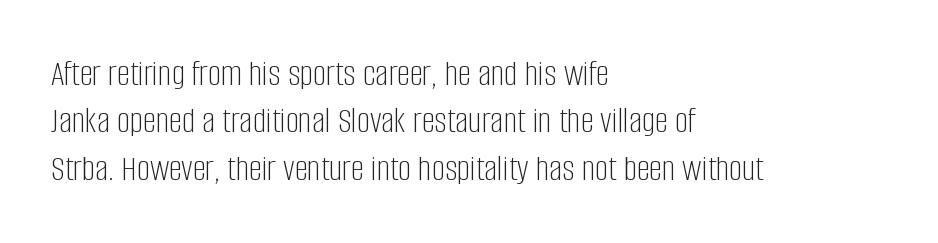
The image shows 37 px light, condensed sans-serif type, upright; set left-aligned, normal line spacing (1.28x), normal letter spacing, not underlined; low stroke contrast and a large x-height.
